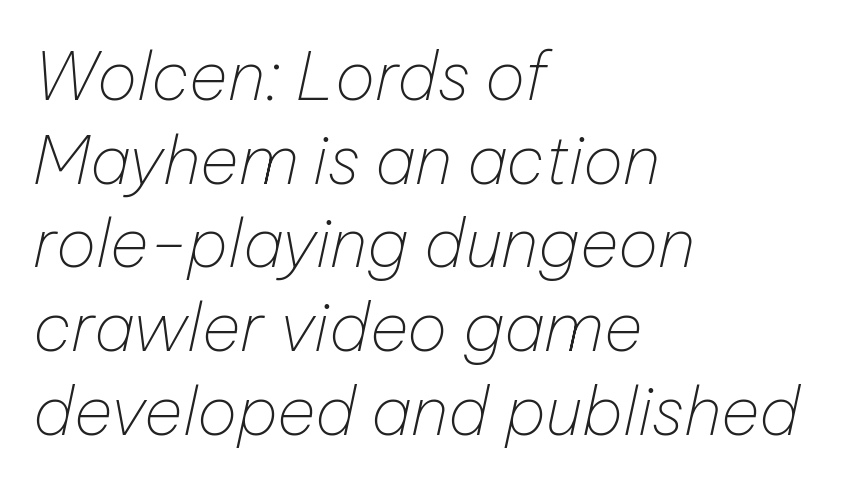
Do the characters align in a grid? No, the font is proportional. The ragged edge is on the right, which tells us the setting is flush left. In terms of leading, this rendering sits right in the middle. Letter spacing: default. The face used here has a pronounced slope to its letters. Clear beneath every line of the passage.
